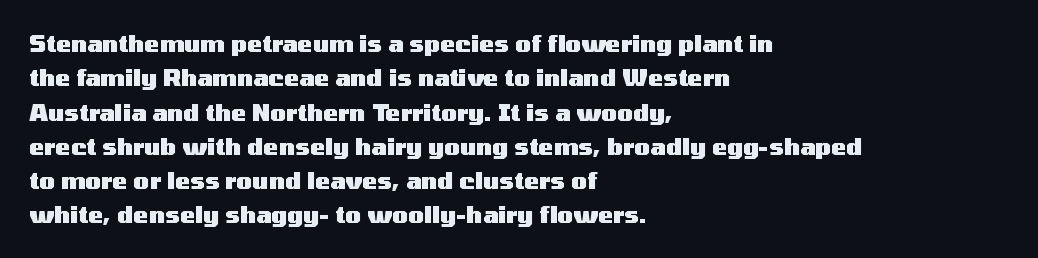
{"italic": "no", "bold": "yes", "underline": "no", "align": "left", "line_spacing": "normal", "line_spacing_ratio": 1.49, "letter_spacing": "normal", "letter_spacing_em": 0.0, "glyph_px": 23}
